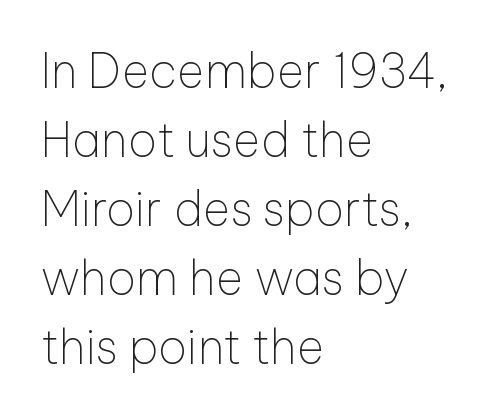
Ordinary non-slanted type is in use. The area under the type is left untouched. The gaps between neighbouring characters are ordinary and unremarkable. Each stroke keeps to a modest, everyday thickness or less. Casual observation: everything's shoved over to the left. If you measured baseline to baseline, you'd find a middling distance.
